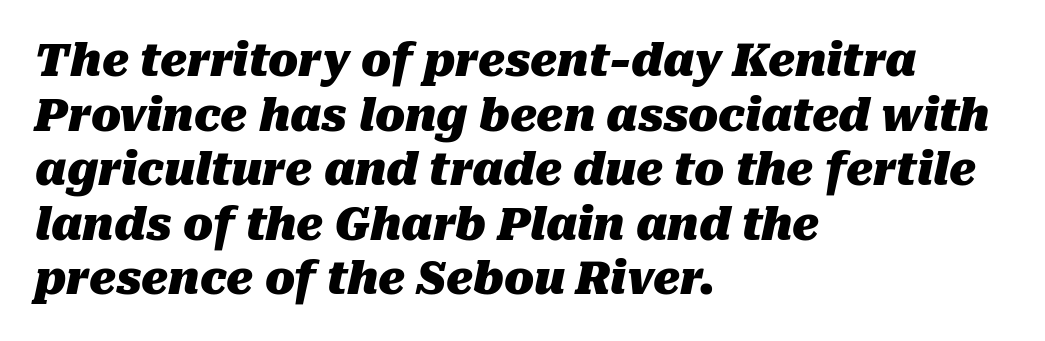
{"italic": "yes", "lean": "right", "slant_degrees": 10, "bold": "yes", "weight": "heavy", "width": "normal", "stroke_contrast": "medium", "x_height": "medium", "monospaced": "no", "underline": "no", "align": "left", "line_spacing_ratio": 1.24, "letter_spacing": "normal", "letter_spacing_em": 0.0, "glyph_px": 44}
